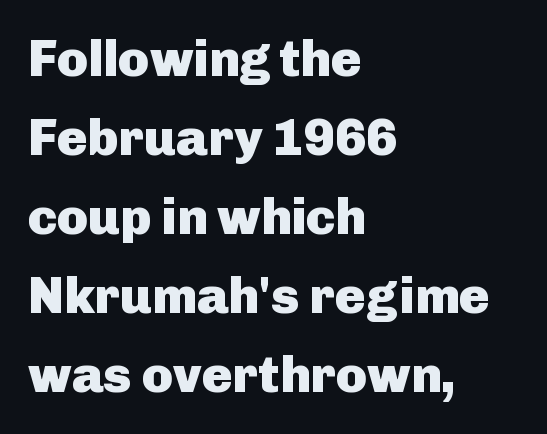
Q: Is the text bold? A: Yes.
Q: Is the text italic (slanted)? A: No, it is upright.
Q: Is the typeface a serif or a sans-serif typeface? A: Sans-serif.
Q: Is the text underlined? A: No.
Q: How is the paragraph aligned? A: Left-aligned.
Q: Is the spacing between letters normal or unusually wide? A: Normal.
Q: Is the spacing between lines tight, normal or loose? A: Normal.
Q: Width (condensed, normal, or wide)? A: Normal.
Q: Stroke contrast? A: Low.
Q: x-height? A: Medium.
Q: Monospaced? A: No.
